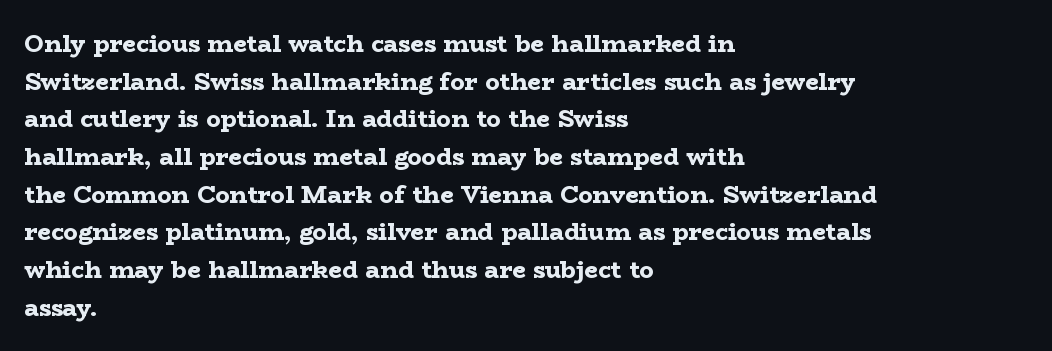
Q: Is the text bold? A: Yes.
Q: Is the text italic (slanted)? A: No, it is upright.
Q: Is the text underlined? A: No.
Q: How is the paragraph aligned? A: Left-aligned.
Q: Is the spacing between letters normal or unusually wide? A: Normal.
Q: Is the spacing between lines tight, normal or loose? A: Normal.
